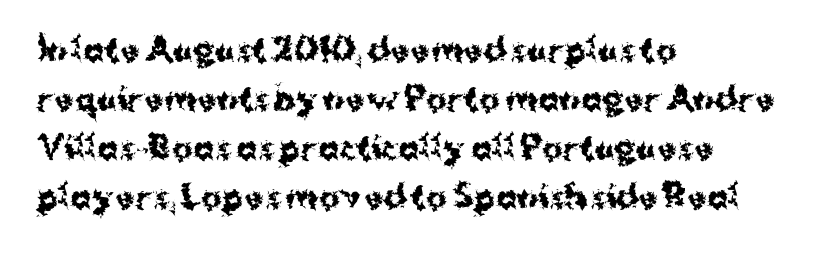
The image shows 31 px bold sans-serif type, upright; set left-aligned, normal line spacing (1.58x), normal letter spacing, not underlined; medium stroke contrast and a medium x-height.
